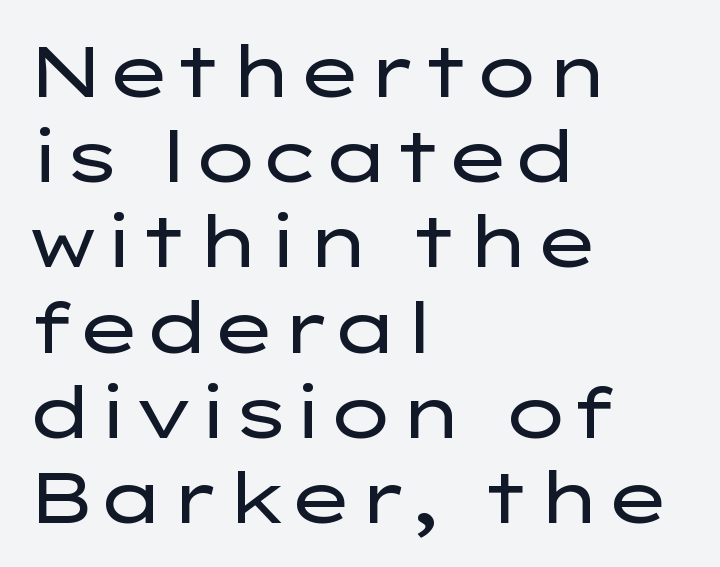
Q: Is the text bold? A: No.
Q: Is the text italic (slanted)? A: No, it is upright.
Q: Is the typeface a serif or a sans-serif typeface? A: Sans-serif.
Q: Is the text underlined? A: No.
Q: How is the paragraph aligned? A: Left-aligned.
Q: Is the spacing between letters normal or unusually wide? A: Normal.
Q: Width (condensed, normal, or wide)? A: Wide.
Q: Stroke contrast? A: Low.
Q: x-height? A: Medium.
Q: Monospaced? A: No.
